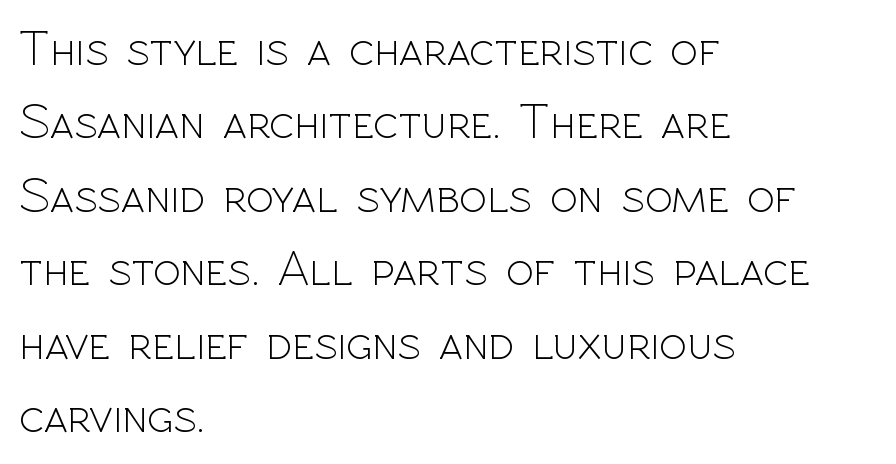
The image shows 51 px light sans-serif type, upright; set left-aligned, normal line spacing (1.44x), normal letter spacing, not underlined; a medium x-height.
